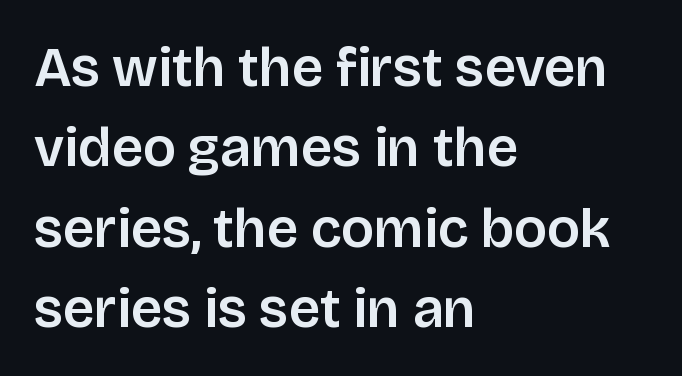
This sample keeps an unexceptional amount of space between lines. The axis of the letterforms is exactly vertical. Does extra space separate the letters? No, they use regular spacing. Short and long lines alike share a common starting point at left. Type style note: lacks serifs. Do the characters align in a grid? No, the font is proportional.
